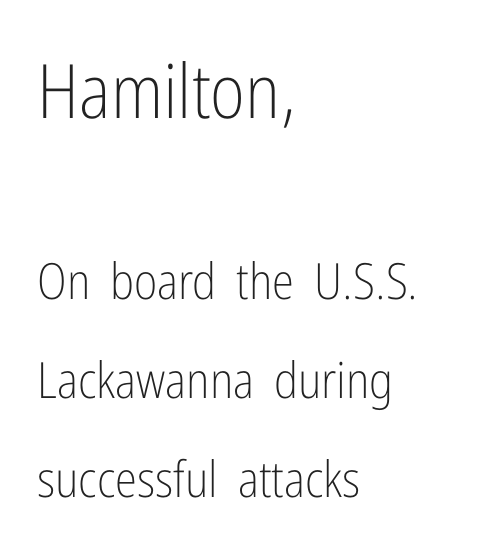
{"serif": "no", "italic": "no", "bold": "no", "weight": "light", "width": "condensed", "stroke_contrast": "low", "x_height": "medium", "monospaced": "no", "underline": "no", "align": "left", "line_spacing": "loose", "line_spacing_ratio": 1.98, "letter_spacing": "normal", "letter_spacing_em": 0.0, "larger_block": "first", "size_ratio": 1.5, "glyph_px": 75}
